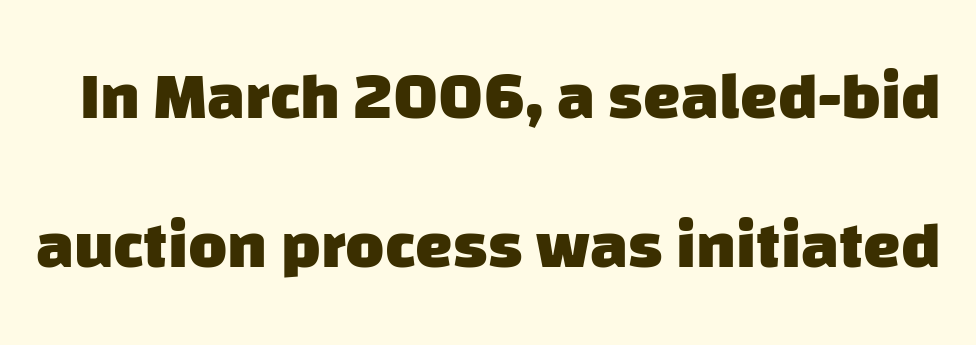
Q: Is the text bold? A: Yes.
Q: Is the typeface a serif or a sans-serif typeface? A: Sans-serif.
Q: Is the text underlined? A: No.
Q: Is the spacing between letters normal or unusually wide? A: Normal.
Q: Is the spacing between lines tight, normal or loose? A: Loose.
Q: Width (condensed, normal, or wide)? A: Normal.
Q: Stroke contrast? A: Low.
Q: x-height? A: Large.
Q: Monospaced? A: No.
